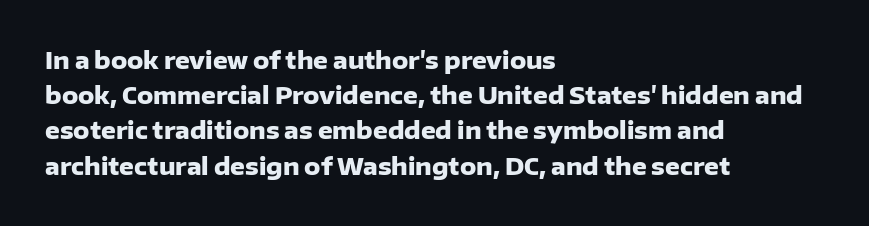
{"italic": "no", "bold": "yes", "underline": "no", "align": "left", "line_spacing": "normal", "line_spacing_ratio": 1.53, "letter_spacing": "normal", "letter_spacing_em": 0.0, "glyph_px": 23}
